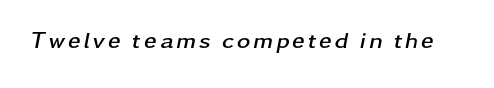
These lines were composed using italics. Emphasis by weight is at full strength: bold. Words float on clear page, feet unadorned.
